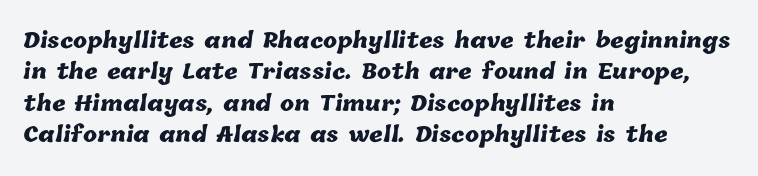
Letter spacing: default. The ragged edge is on the right, which tells us the setting is flush left. Pretty heavy lettering here — definitely bold. Successive baselines arrive at the customary interval. The baseline area is clear.
